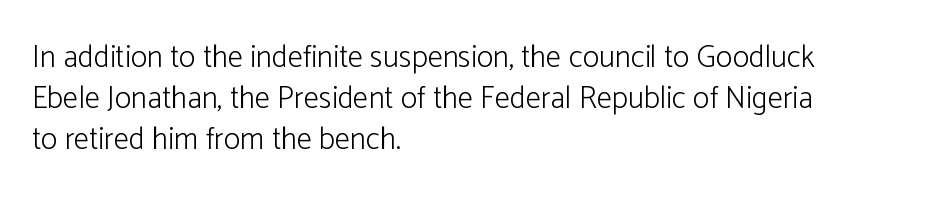
The image shows 31 px light sans-serif type, upright; set left-aligned, normal line spacing (1.33x), normal letter spacing, not underlined; low stroke contrast and a medium x-height.
